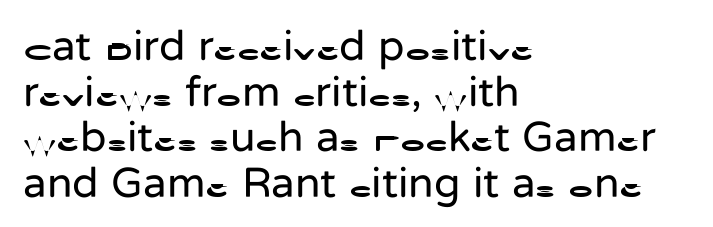
Q: Is the text bold? A: No.
Q: Is the text italic (slanted)? A: No, it is upright.
Q: Is the typeface a serif or a sans-serif typeface? A: Sans-serif.
Q: Is the text underlined? A: No.
Q: How is the paragraph aligned? A: Left-aligned.
Q: Is the spacing between letters normal or unusually wide? A: Normal.
Q: Is the spacing between lines tight, normal or loose? A: Tight.
Q: Width (condensed, normal, or wide)? A: Normal.
Q: Stroke contrast? A: Low.
Q: x-height? A: Medium.
Q: Monospaced? A: No.
